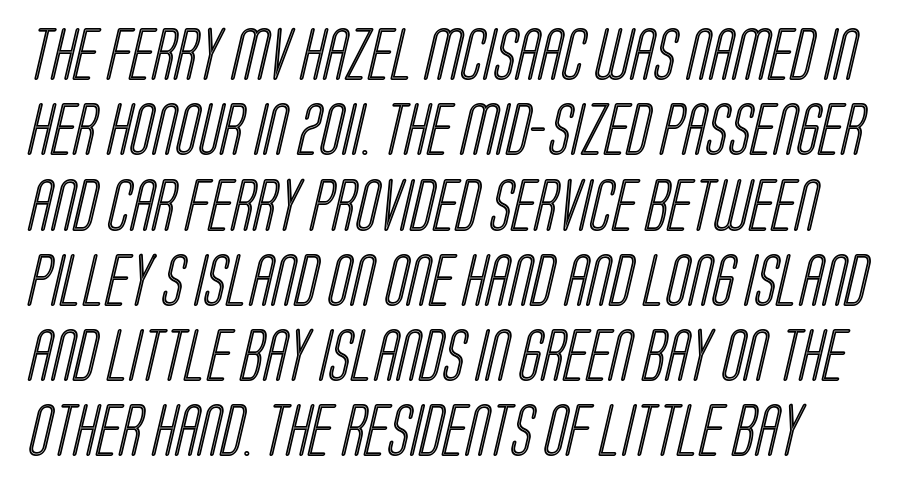
Here the designer chose a conventional face with non-uniform glyph widths. If you drew a ruler down the left edge, every line would touch it. The gaps between neighbouring characters are ordinary and unremarkable. The string is rendered with underlining switched off.
